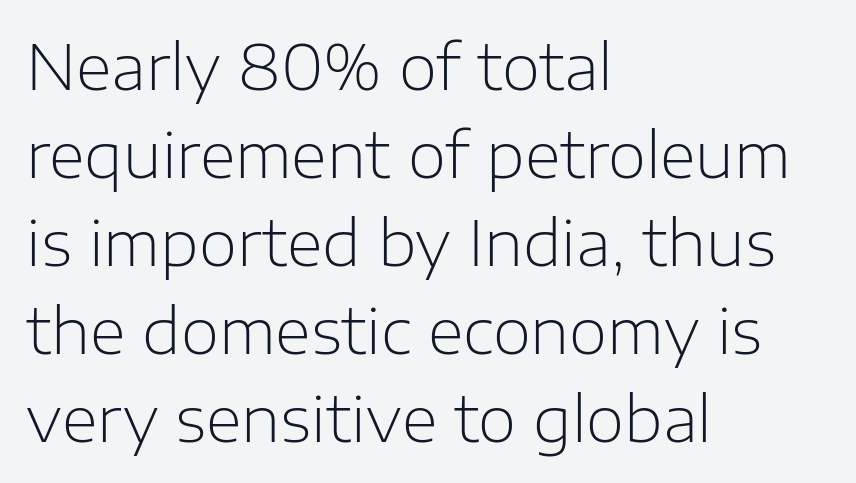
Q: Is the text bold? A: No.
Q: Is the text italic (slanted)? A: No, it is upright.
Q: Is the typeface a serif or a sans-serif typeface? A: Sans-serif.
Q: Is the text underlined? A: No.
Q: How is the paragraph aligned? A: Left-aligned.
Q: Is the spacing between letters normal or unusually wide? A: Normal.
Q: Is the spacing between lines tight, normal or loose? A: Normal.
Q: Width (condensed, normal, or wide)? A: Normal.
Q: Stroke contrast? A: Low.
Q: x-height? A: Medium.
Q: Monospaced? A: No.
